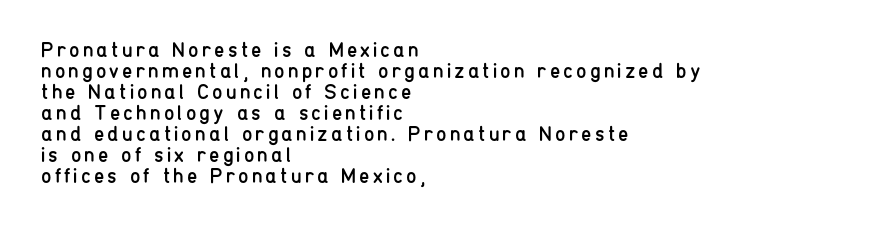
Is the block centered? No — it sits flush against the left margin. Quick note: interline space is minimal. Bare-footed words on every line. Posture: vertical. Stroke thickness stays within the range of a standard reading face or lighter.
